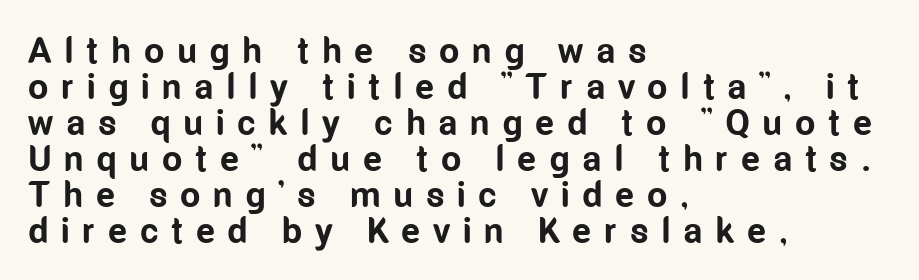
Q: Is the text bold? A: Yes.
Q: Is the text italic (slanted)? A: No, it is upright.
Q: Is the typeface a serif or a sans-serif typeface? A: Sans-serif.
Q: Is the text underlined? A: No.
Q: How is the paragraph aligned? A: Left-aligned.
Q: Is the spacing between letters normal or unusually wide? A: Unusually wide.
Q: Is the spacing between lines tight, normal or loose? A: Tight.
Q: Width (condensed, normal, or wide)? A: Condensed.
Q: Stroke contrast? A: Low.
Q: x-height? A: Medium.
Q: Monospaced? A: No.
